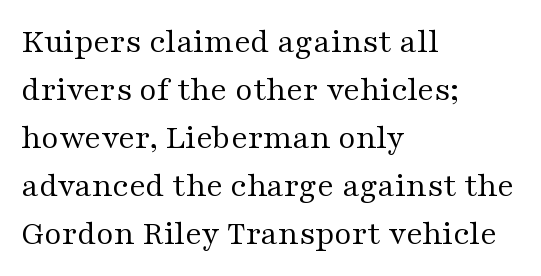
{"serif": "yes", "italic": "no", "bold": "no", "weight": "regular", "width": "wide", "stroke_contrast": "medium", "x_height": "medium", "monospaced": "no", "underline": "no", "align": "left", "line_spacing": "normal", "line_spacing_ratio": 1.41, "letter_spacing": "normal", "letter_spacing_em": 0.0, "glyph_px": 34}
